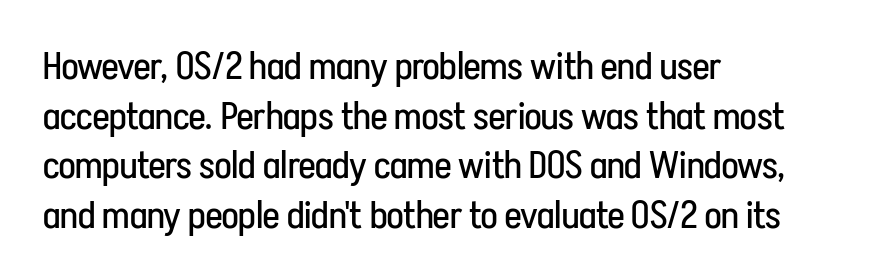
{"serif": "no", "italic": "no", "bold": "no", "weight": "regular", "width": "condensed", "stroke_contrast": "low", "x_height": "medium", "monospaced": "no", "underline": "no", "align": "left", "line_spacing": "normal", "line_spacing_ratio": 1.27, "letter_spacing": "normal", "letter_spacing_em": 0.0, "glyph_px": 39}
